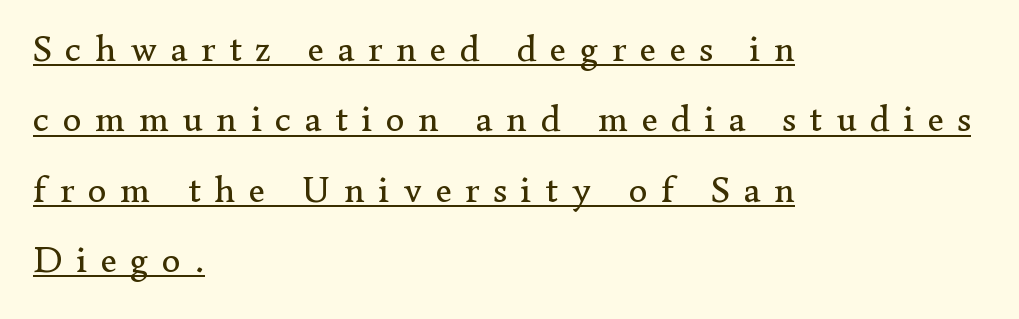
{"serif": "yes", "italic": "no", "bold": "no", "weight": "regular", "width": "normal", "stroke_contrast": "low", "x_height": "small", "monospaced": "no", "underline": "yes", "align": "left", "line_spacing_ratio": 1.85, "letter_spacing": "wide", "letter_spacing_em": 0.36, "glyph_px": 38}
